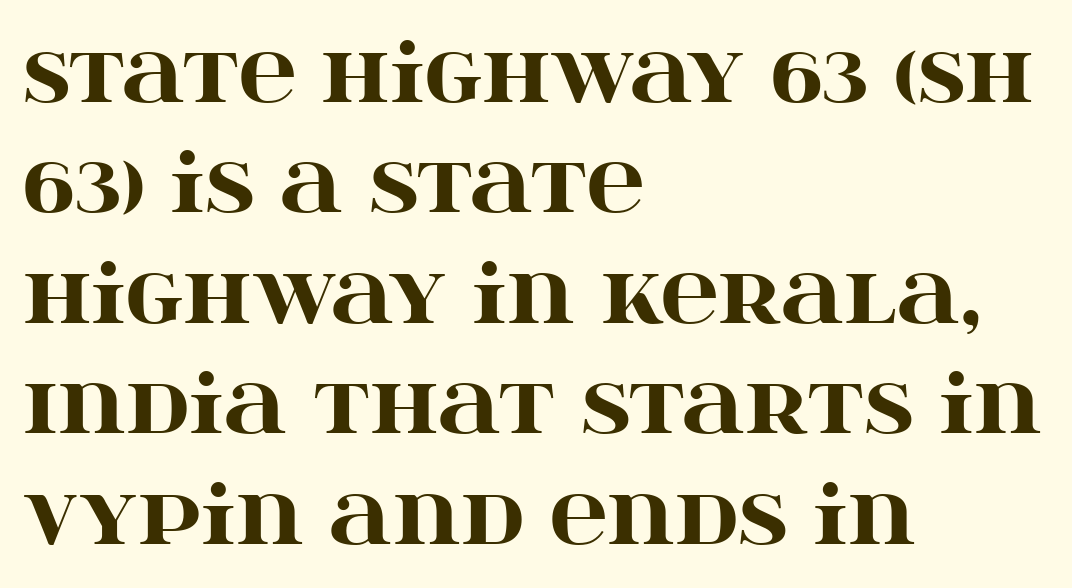
The image shows 80 px heavy, wide serif type, upright; set left-aligned, normal line spacing (1.38x), normal letter spacing, not underlined; high stroke contrast and a large x-height.
